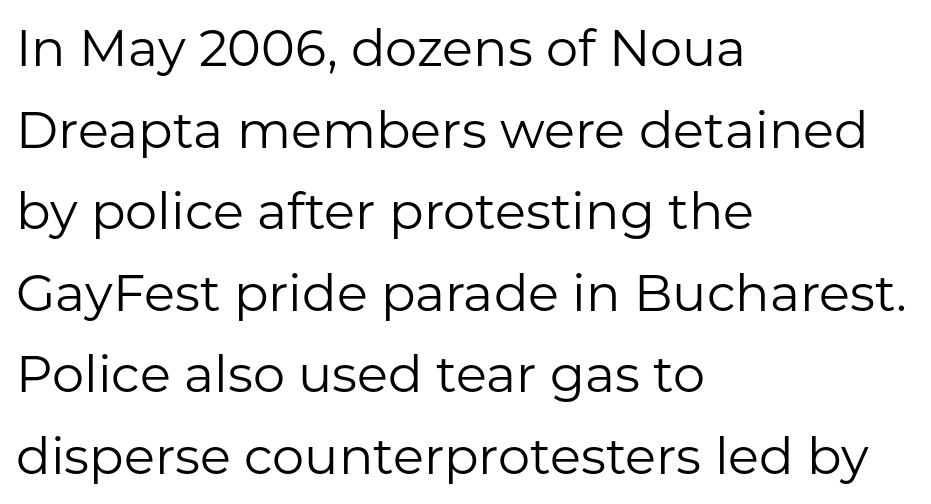
The image shows 51 px regular-weight sans-serif type, upright; set left-aligned, normal line spacing (1.6x), normal letter spacing, not underlined; low stroke contrast and a medium x-height.
